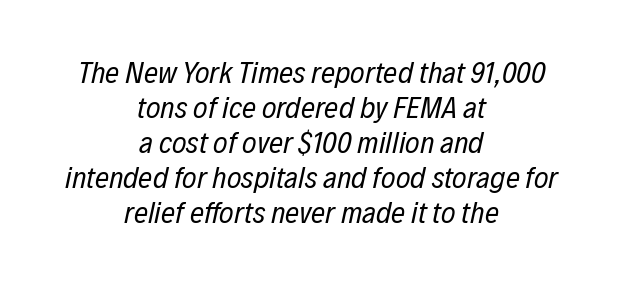
{"italic": "yes", "lean": "right", "slant_degrees": 12, "bold": "no", "weight": "regular", "width": "condensed", "stroke_contrast": "low", "x_height": "medium", "monospaced": "no", "underline": "no", "align": "center", "line_spacing": "tight", "line_spacing_ratio": 1.13, "letter_spacing": "normal", "letter_spacing_em": 0.0, "glyph_px": 31}
